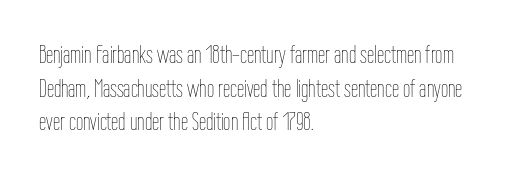
Q: Is the text bold? A: No.
Q: Is the text italic (slanted)? A: No, it is upright.
Q: Is the text underlined? A: No.
Q: How is the paragraph aligned? A: Left-aligned.
Q: Is the spacing between letters normal or unusually wide? A: Normal.
Q: Is the spacing between lines tight, normal or loose? A: Normal.
